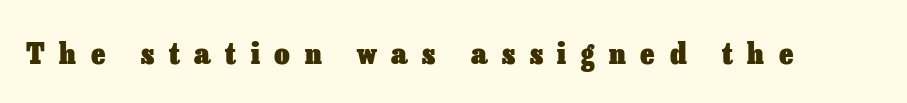
Q: Is the text bold? A: Yes.
Q: Is the text italic (slanted)? A: No, it is upright.
Q: Is the text underlined? A: No.
Q: Is the spacing between letters normal or unusually wide? A: Unusually wide.
Q: Width (condensed, normal, or wide)? A: Normal.
Q: Stroke contrast? A: Low.
Q: x-height? A: Medium.
Q: Monospaced? A: No.
